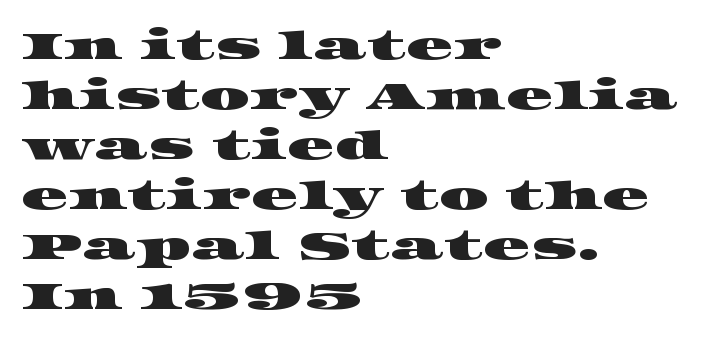
{"serif": "yes", "width": "wide", "stroke_contrast": "high", "x_height": "large", "monospaced": "no", "underline": "no", "align": "left", "line_spacing": "normal", "line_spacing_ratio": 1.28, "letter_spacing": "normal", "letter_spacing_em": 0.0, "glyph_px": 39}
